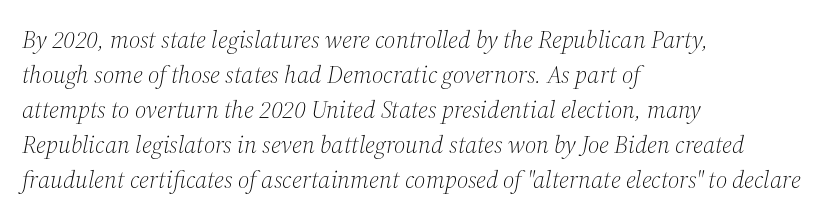
The letters sit at their default tracking, neither squeezed nor spread. The passage is arranged the way most books set body copy — flush left. Stems and bowls with no extra thickness — not bold. Vertical spacing — default.
